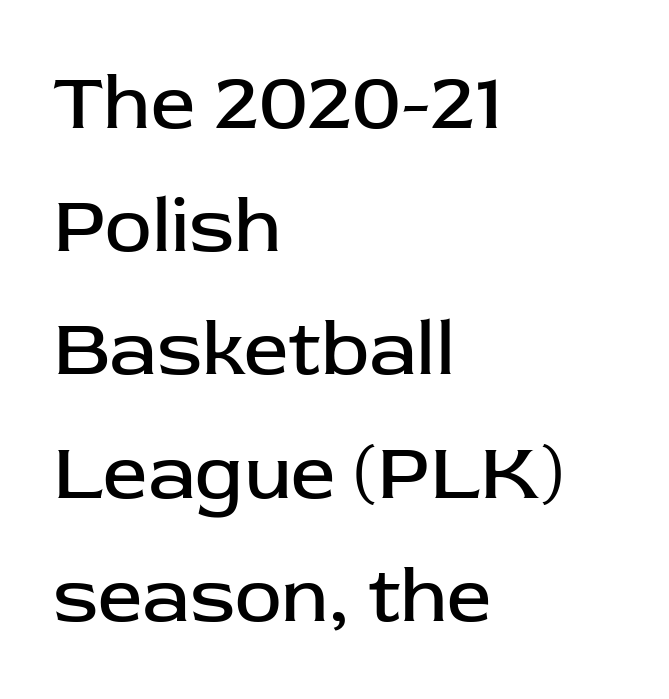
Q: Is the text bold? A: No.
Q: Is the text italic (slanted)? A: No, it is upright.
Q: Is the typeface a serif or a sans-serif typeface? A: Sans-serif.
Q: Is the text underlined? A: No.
Q: How is the paragraph aligned? A: Left-aligned.
Q: Is the spacing between letters normal or unusually wide? A: Normal.
Q: Is the spacing between lines tight, normal or loose? A: Normal.
Q: Width (condensed, normal, or wide)? A: Normal.
Q: Stroke contrast? A: Low.
Q: x-height? A: Medium.
Q: Monospaced? A: No.
